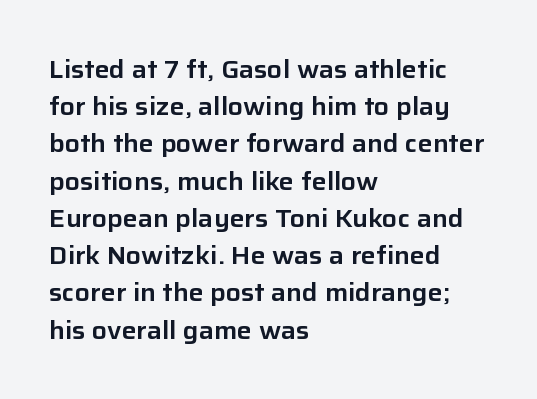
Q: Is the text italic (slanted)? A: No, it is upright.
Q: Is the text underlined? A: No.
Q: How is the paragraph aligned? A: Left-aligned.
Q: Is the spacing between letters normal or unusually wide? A: Normal.
Q: Is the spacing between lines tight, normal or loose? A: Normal.
